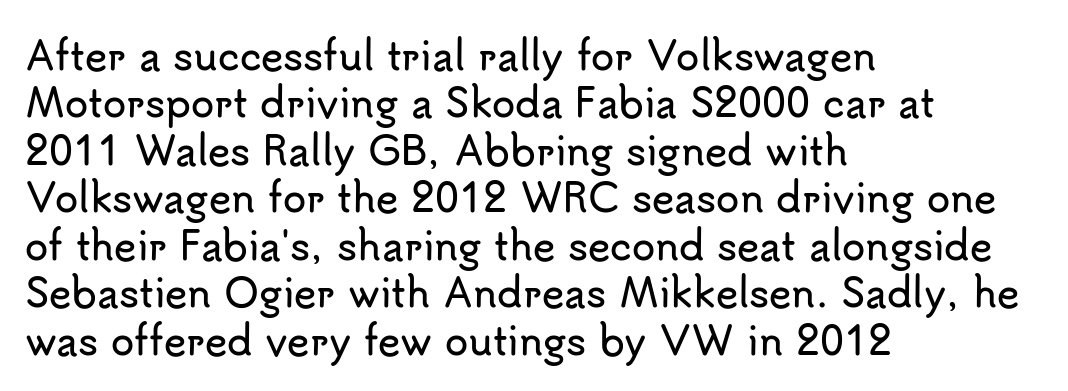
The image shows 38 px sans-serif type, upright; set left-aligned, normal line spacing (1.25x), normal letter spacing, not underlined; low stroke contrast and a small x-height.
